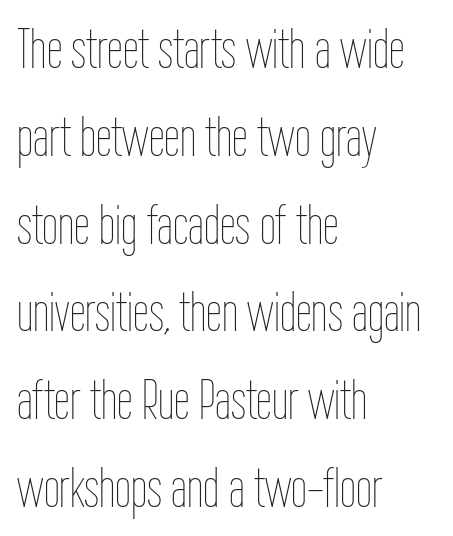
{"italic": "no", "bold": "no", "weight": "thin", "width": "condensed", "stroke_contrast": "low", "x_height": "medium", "monospaced": "no", "underline": "no", "align": "left", "line_spacing": "normal", "line_spacing_ratio": 1.54, "letter_spacing": "normal", "letter_spacing_em": 0.0, "glyph_px": 57}
